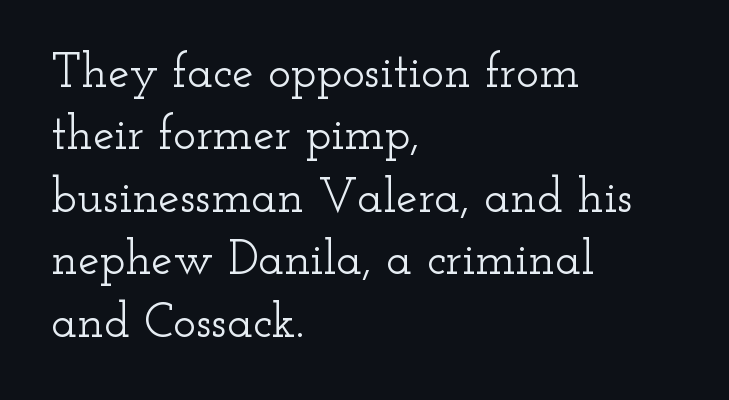
{"serif": "yes", "italic": "no", "width": "wide", "stroke_contrast": "low", "x_height": "small", "monospaced": "no", "underline": "no", "align": "left", "line_spacing": "normal", "line_spacing_ratio": 1.3, "letter_spacing": "normal", "letter_spacing_em": 0.0, "glyph_px": 48}
